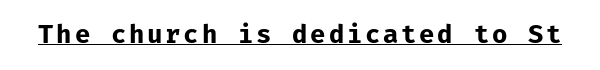
The image shows 25 px bold type, upright; set underlined.
